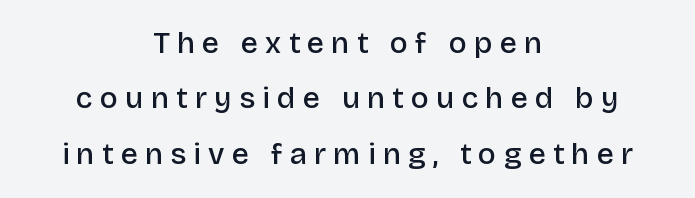
Q: Is the text bold? A: Semi-bold.
Q: Is the text italic (slanted)? A: No, it is upright.
Q: Is the typeface a serif or a sans-serif typeface? A: Sans-serif.
Q: Is the text underlined? A: No.
Q: How is the paragraph aligned? A: Centered.
Q: Is the spacing between letters normal or unusually wide? A: Unusually wide.
Q: Width (condensed, normal, or wide)? A: Normal.
Q: Stroke contrast? A: Low.
Q: x-height? A: Large.
Q: Monospaced? A: No.
